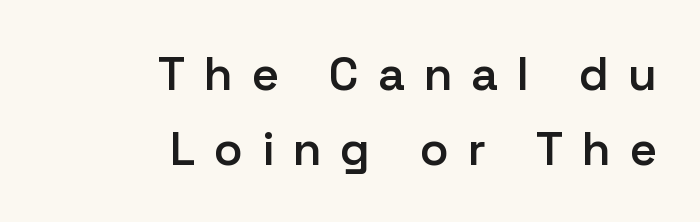
{"serif": "no", "italic": "no", "bold": "semi", "weight": "semibold", "width": "normal", "stroke_contrast": "low", "x_height": "medium", "monospaced": "no", "underline": "no", "align": "right", "line_spacing": "normal", "line_spacing_ratio": 1.59, "letter_spacing": "wide", "letter_spacing_em": 0.4, "glyph_px": 47}
